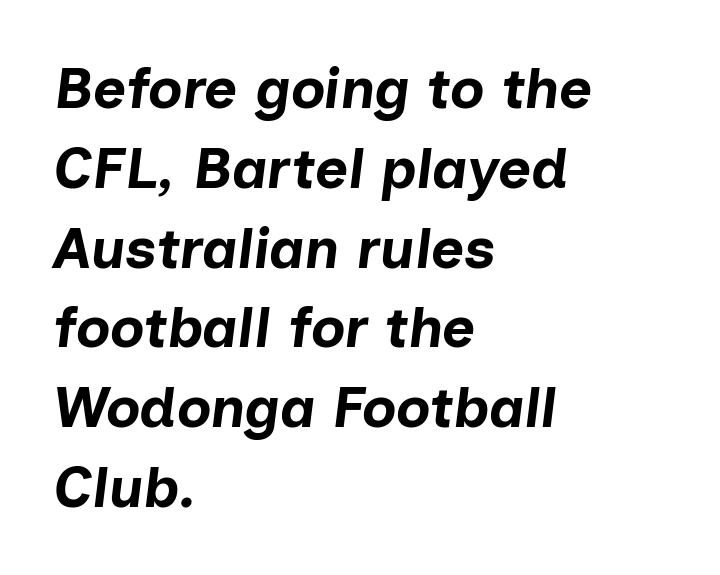
{"italic": "yes", "lean": "right", "slant_degrees": 7, "bold": "yes", "weight": "bold", "width": "normal", "stroke_contrast": "low", "x_height": "medium", "monospaced": "no", "underline": "no", "align": "left", "line_spacing": "normal", "line_spacing_ratio": 1.4, "letter_spacing": "normal", "letter_spacing_em": 0.0, "glyph_px": 57}
